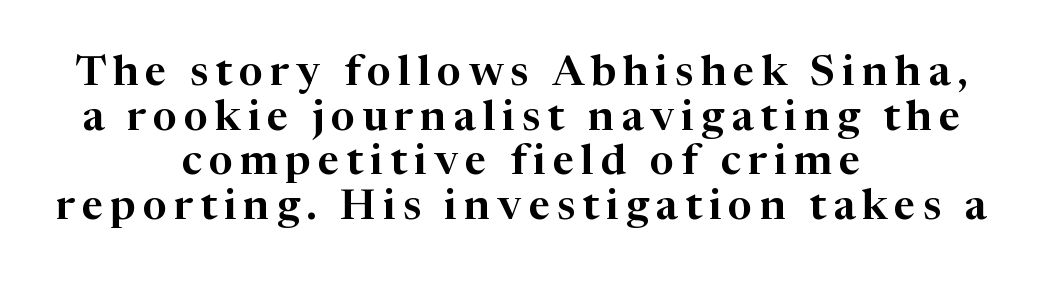
{"serif": "yes", "italic": "no", "width": "normal", "stroke_contrast": "high", "x_height": "medium", "monospaced": "no", "underline": "no", "align": "center", "line_spacing": "tight", "line_spacing_ratio": 1.06, "glyph_px": 42}
